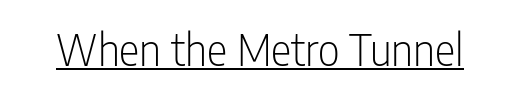
The image shows 43 px light, condensed sans-serif type, upright; set normal letter spacing, underlined; low stroke contrast and a medium x-height.
